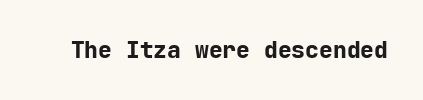
Notice how thick the strokes are: this is what a full bold looks like. In terms of letterspacing, this is plain default setting. The specimen omits any rule beneath the text block's lines. The lettering stays uniformly vertical, giving the passage a roman look.
